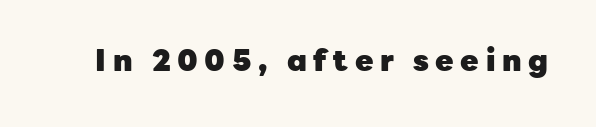
The text was rendered using a sans face with plain stroke endings. Spacing verdict: proportional, widths tailored to each character. Plain, unruled lines of type. The type sits square on the baseline with zero lean.
